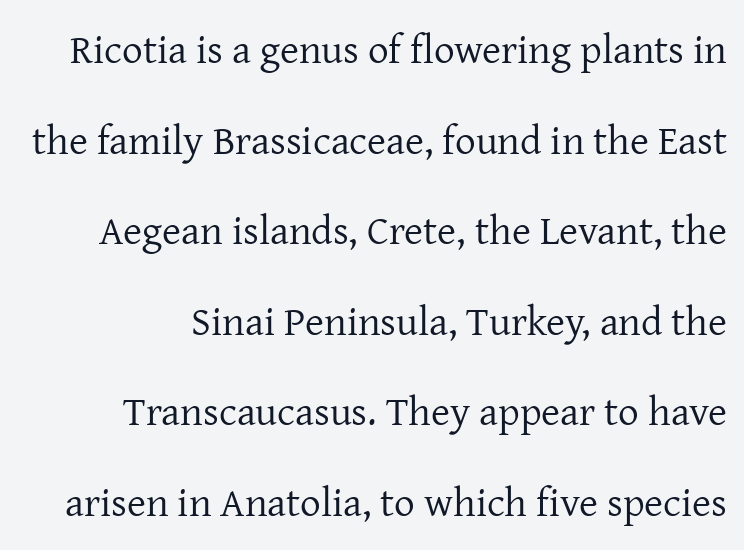
Line spacing here is loose. In terms of posture, this sample is upright. Do the characters align in a grid? No, the font is proportional. Descender tails drop into unmarked territory. Serifs: yes, visible at the terminals of the letterforms.
